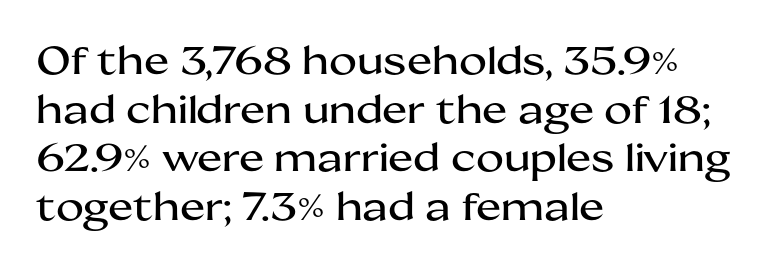
The image shows 38 px wide type, upright; set left-aligned, normal line spacing (1.28x), normal letter spacing, not underlined; medium stroke contrast and a medium x-height.
